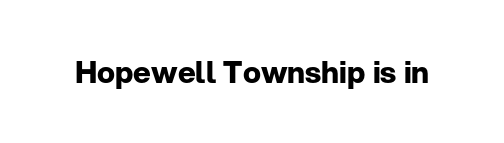
The specimen reads as upright at a glance. In terms of letterform style, serifs are entirely absent. What stands out about the letter spacing? Nothing — it is the standard amount. Chunky letters — that's bold for sure. Proportional: the letters do not fall into vertical columns. Check under the words: just untouched page.
